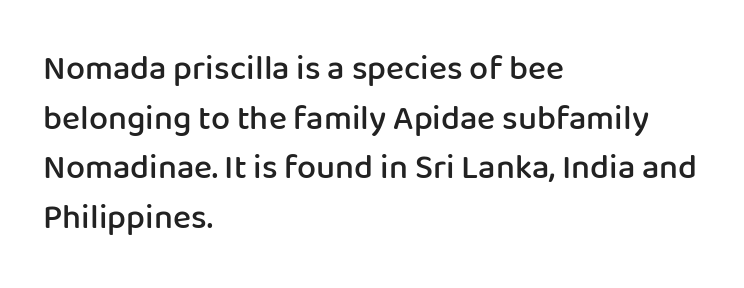
The image shows 34 px semibold sans-serif type, upright; set left-aligned, normal line spacing (1.46x), normal letter spacing, not underlined; low stroke contrast and a medium x-height.
